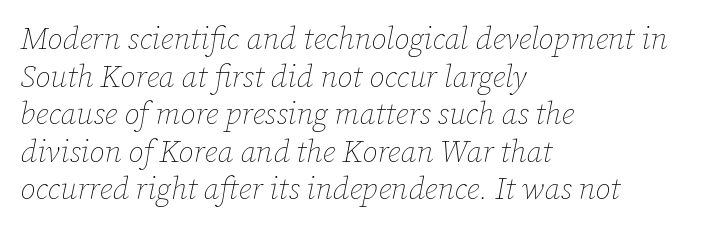
The image shows 31 px thin type, italic (leaning right); set left-aligned, line spacing 1.21x, normal letter spacing, not underlined; low stroke contrast and a medium x-height.
